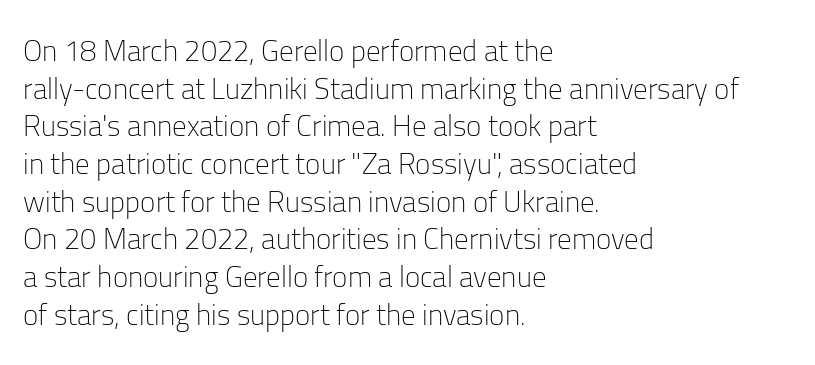
{"serif": "no", "italic": "no", "bold": "no", "weight": "light", "width": "normal", "stroke_contrast": "low", "x_height": "medium", "monospaced": "no", "underline": "no", "align": "left", "line_spacing": "normal", "line_spacing_ratio": 1.3, "letter_spacing": "normal", "letter_spacing_em": 0.0, "glyph_px": 29}
